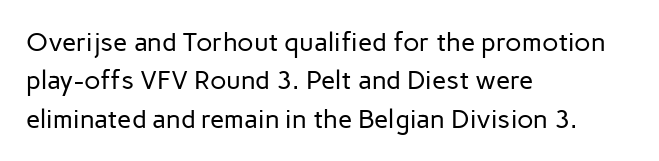
Leftover space on each line is placed entirely after the last word. The font sits on the lighter half of the weight spectrum, regular included. Here the glyphs are tracked normally, forming tight word shapes. Evenly set lines give the paragraph a standard silhouette. The area under the type is left untouched. The letters stand upright; this is a roman face.
